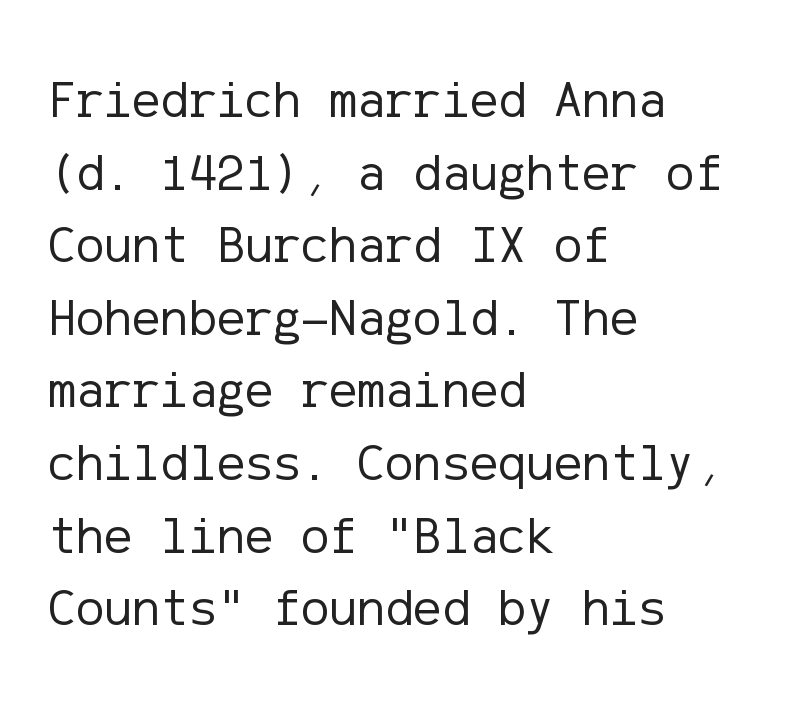
It's the straight-up-and-down kind of type. The zone under the glyphs is completely vacant. All the whitespace from short lines collects on the right. Line spacing here is normal. Heft: none added — not bold.
